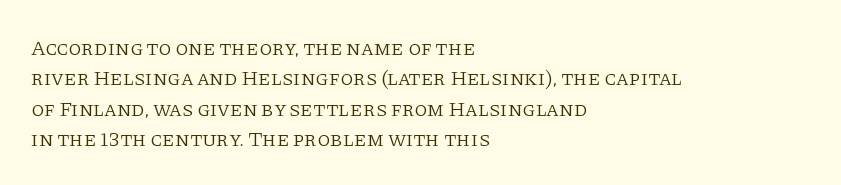
Letter spacing: default. Ink coverage per letter is moderate at most. The rag falls on the right side of this text block. Descenders are the only things crossing below the line. This block has exactly the height ordinary leading produces. This is the regular roman posture of the typeface.
